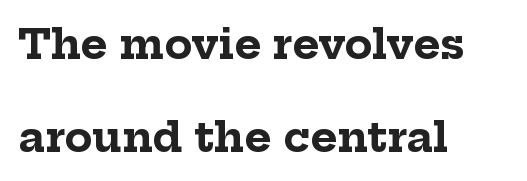
Does extra space separate the letters? No, they use regular spacing. Pretty heavy lettering here — definitely bold. Horizontal bands of white between lines are thick stripes. Letters rest on an invisible, unmarked baseline. Unlike italic type, these characters show no tilt at all. A student would call this left alignment; a typographer would say flush left, rag right.
